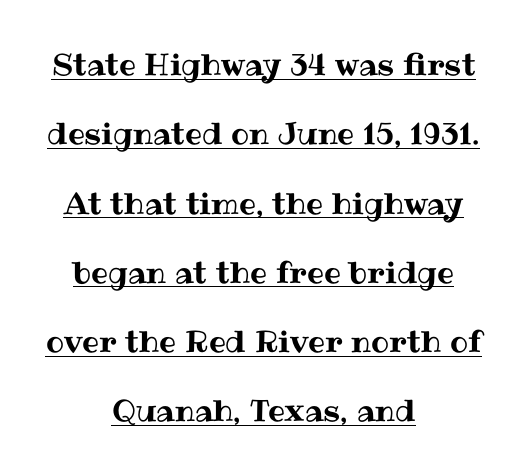
{"italic": "no", "width": "normal", "stroke_contrast": "medium", "x_height": "medium", "monospaced": "no", "underline": "yes", "align": "center", "line_spacing": "loose", "line_spacing_ratio": 2.31, "letter_spacing": "normal", "letter_spacing_em": 0.0, "glyph_px": 30}
